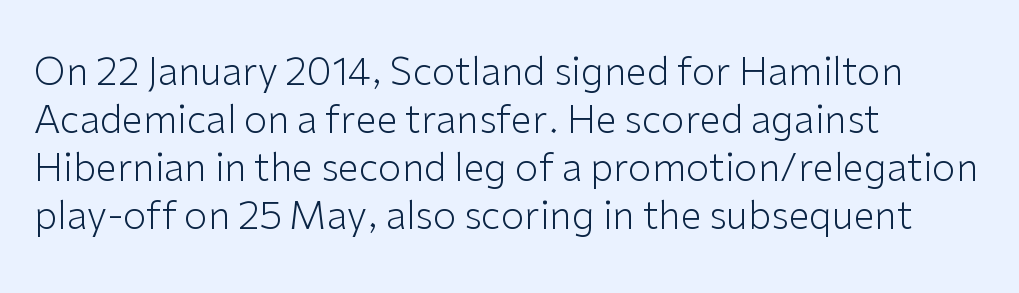
Ordinary non-slanted type is in use. In CSS terms this would be text-align: left. The passage shown is typeset with a sans-serif family. Type without underlining. The letters advance in unequal steps, a hallmark of proportional type.
